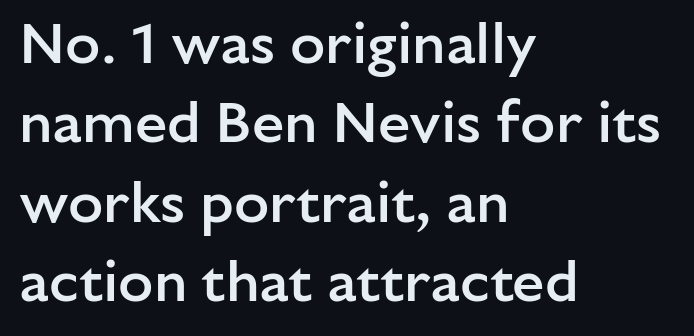
{"serif": "no", "italic": "no", "bold": "semi", "weight": "semibold", "width": "normal", "stroke_contrast": "low", "x_height": "medium", "monospaced": "no", "underline": "no", "align": "left", "line_spacing": "normal", "line_spacing_ratio": 1.37, "letter_spacing": "normal", "letter_spacing_em": 0.0, "glyph_px": 58}
